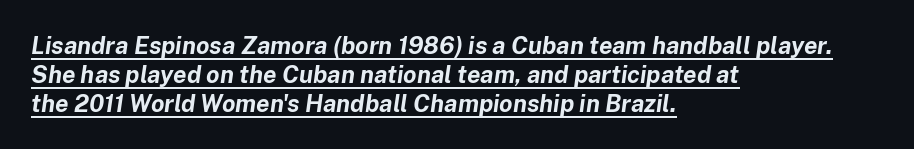
Each glyph is drawn with heavy, bold strokes. This sample is left-justified, so line endings fall wherever the words run out. If you drew a line through each stem, it would be angled. The gaps between neighbouring characters are ordinary and unremarkable. Somebody hit Ctrl+U on this one — the words are underlined.
